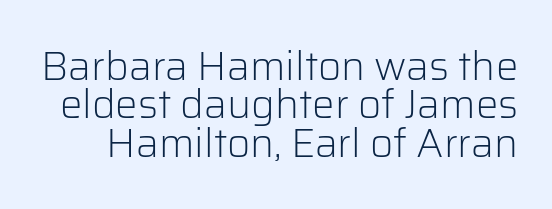
The image shows 40 px light sans-serif type, upright; set tight line spacing (0.96x), normal letter spacing, not underlined; low stroke contrast and a medium x-height.
